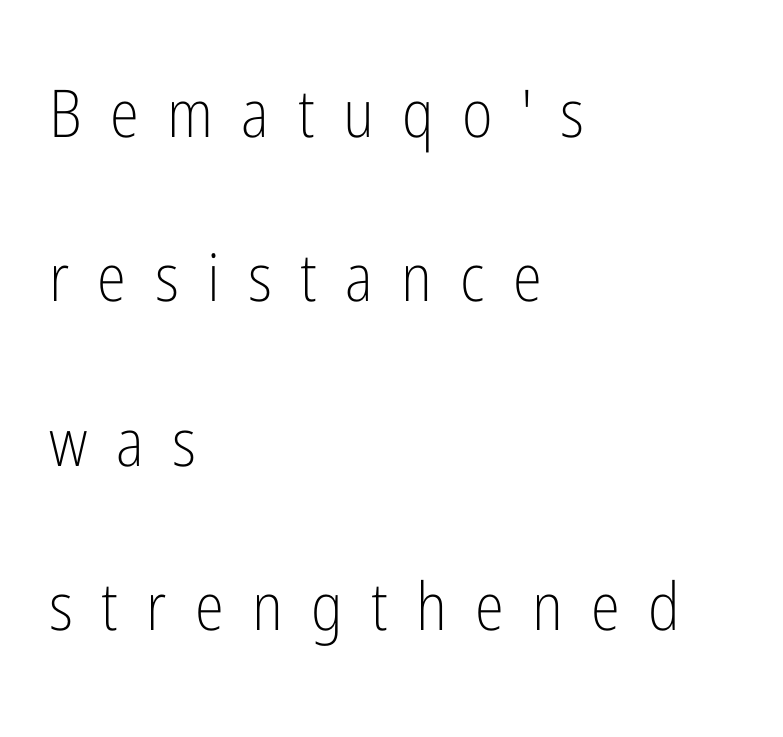
{"serif": "no", "italic": "no", "bold": "no", "weight": "light", "width": "condensed", "stroke_contrast": "low", "x_height": "medium", "monospaced": "no", "underline": "no", "align": "left", "line_spacing": "loose", "line_spacing_ratio": 2.49, "letter_spacing": "wide", "letter_spacing_em": 0.43, "glyph_px": 66}
